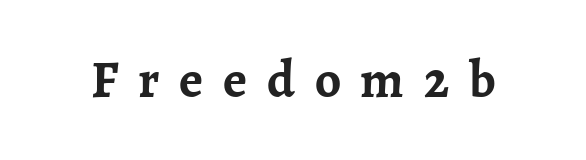
{"serif": "yes", "italic": "no", "bold": "yes", "weight": "semibold", "width": "normal", "stroke_contrast": "low", "x_height": "medium", "monospaced": "no", "underline": "no", "letter_spacing": "wide", "letter_spacing_em": 0.38, "glyph_px": 52}
